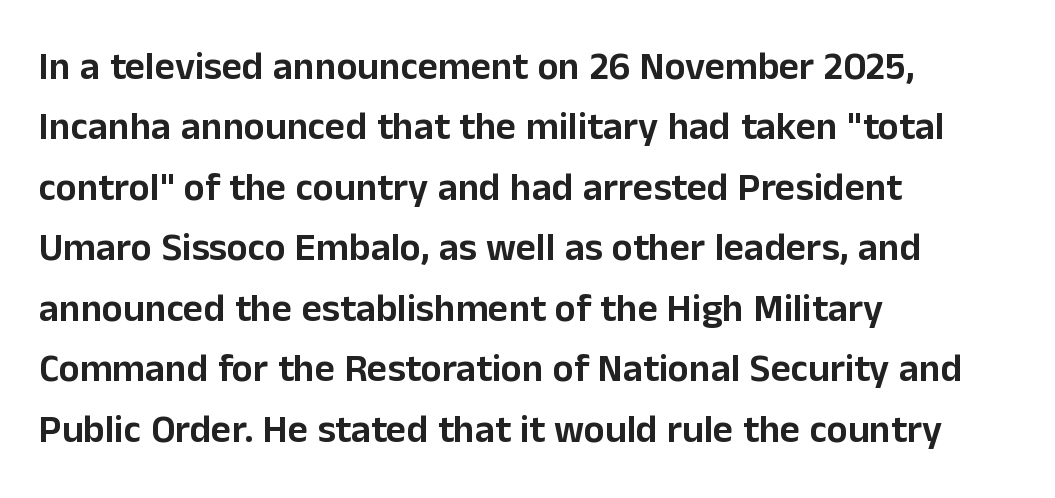
Q: Is the text italic (slanted)? A: No, it is upright.
Q: Is the typeface a serif or a sans-serif typeface? A: Sans-serif.
Q: Is the text underlined? A: No.
Q: How is the paragraph aligned? A: Left-aligned.
Q: Is the spacing between letters normal or unusually wide? A: Normal.
Q: Is the spacing between lines tight, normal or loose? A: Normal.
Q: Width (condensed, normal, or wide)? A: Normal.
Q: Stroke contrast? A: Low.
Q: x-height? A: Medium.
Q: Monospaced? A: No.
